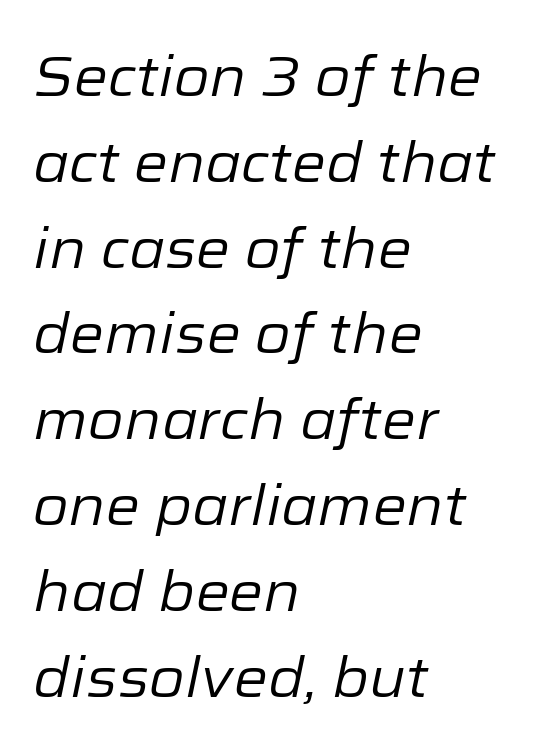
{"italic": "yes", "lean": "right", "slant_degrees": 12, "bold": "no", "weight": "regular", "width": "normal", "stroke_contrast": "low", "x_height": "medium", "monospaced": "no", "underline": "no", "align": "left", "line_spacing": "normal", "line_spacing_ratio": 1.56, "letter_spacing": "normal", "letter_spacing_em": 0.0, "glyph_px": 55}
